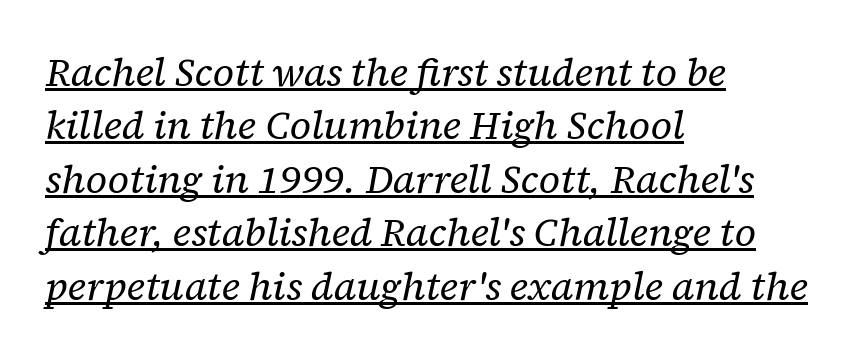
{"serif": "yes", "italic": "yes", "lean": "right", "slant_degrees": 12, "bold": "no", "weight": "regular", "width": "normal", "stroke_contrast": "low", "x_height": "medium", "monospaced": "no", "underline": "yes", "align": "left", "line_spacing": "normal", "line_spacing_ratio": 1.37, "letter_spacing": "normal", "letter_spacing_em": 0.0, "glyph_px": 39}
